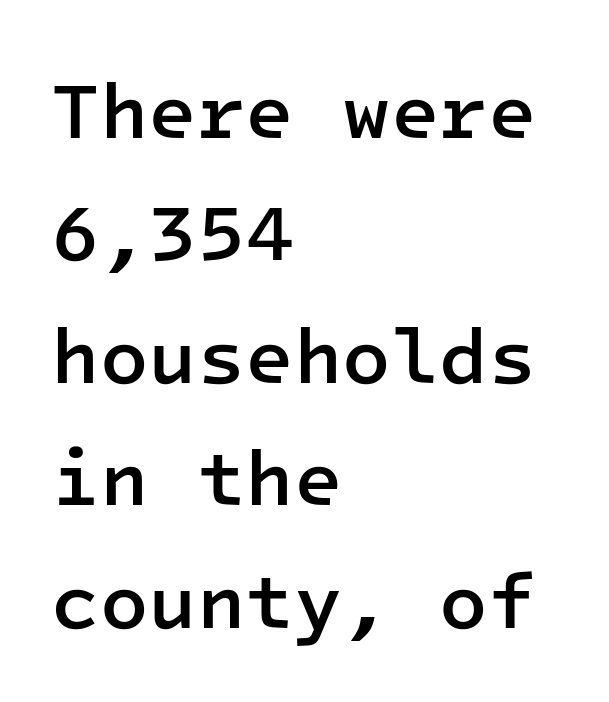
Casual observation: everything's shoved over to the left. Quick note: interline space is typical. No extra tracking has been applied to these lines. Are there feet on the stems? There aren't — it's a sans.
